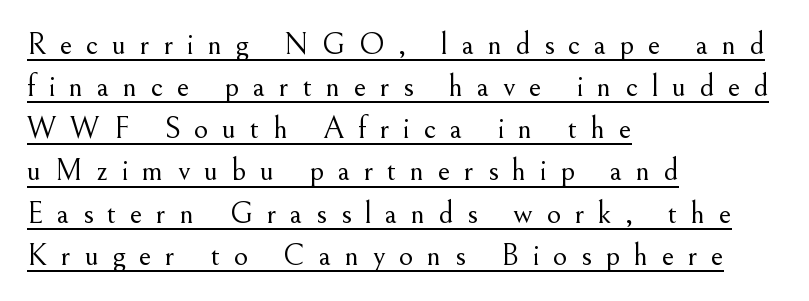
Q: Is the text bold? A: No.
Q: Is the text italic (slanted)? A: No, it is upright.
Q: Is the typeface a serif or a sans-serif typeface? A: Serif.
Q: Is the text underlined? A: Yes.
Q: How is the paragraph aligned? A: Left-aligned.
Q: Is the spacing between letters normal or unusually wide? A: Unusually wide.
Q: Is the spacing between lines tight, normal or loose? A: Normal.
Q: Width (condensed, normal, or wide)? A: Normal.
Q: Stroke contrast? A: Medium.
Q: x-height? A: Small.
Q: Monospaced? A: No.
